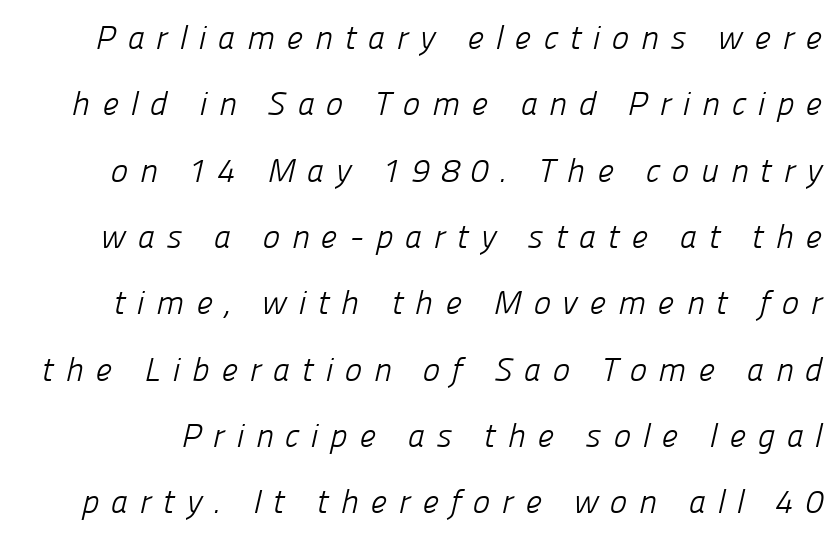
Q: Is the text bold? A: No.
Q: Is the typeface a serif or a sans-serif typeface? A: Sans-serif.
Q: Is the text underlined? A: No.
Q: Is the spacing between letters normal or unusually wide? A: Unusually wide.
Q: Is the spacing between lines tight, normal or loose? A: Loose.
Q: Width (condensed, normal, or wide)? A: Normal.
Q: Stroke contrast? A: Low.
Q: x-height? A: Medium.
Q: Monospaced? A: No.
